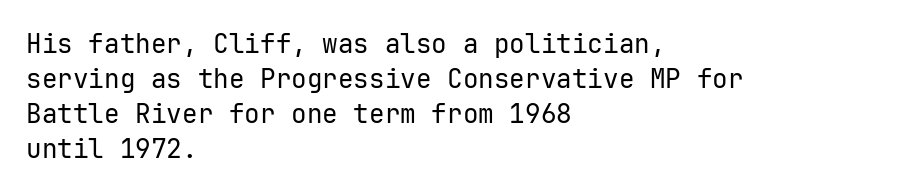
How are the letters spaced? Ordinarily, with no added tracking. Has an underline been added? It has not. Honestly, the row spacing looks completely unremarkable. The font is comparable to plain body text, perhaps lighter. Visually the block forms a straight wall on the left and a jagged coastline on the right.
